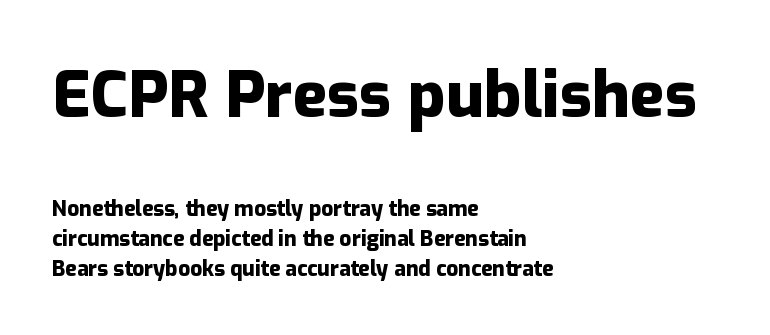
{"serif": "no", "italic": "no", "bold": "yes", "weight": "heavy", "width": "normal", "stroke_contrast": "low", "x_height": "medium", "monospaced": "no", "underline": "no", "align": "left", "line_spacing": "normal", "line_spacing_ratio": 1.42, "letter_spacing": "normal", "letter_spacing_em": 0.0, "larger_block": "first", "size_ratio": 3.05, "glyph_px": 64}
